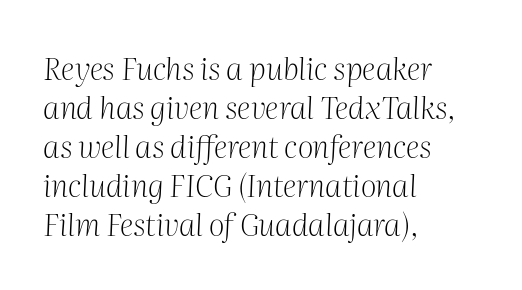
{"serif": "yes", "italic": "yes", "lean": "right", "slant_degrees": 2, "bold": "no", "weight": "light", "width": "normal", "stroke_contrast": "medium", "x_height": "medium", "monospaced": "no", "underline": "no", "align": "left", "line_spacing": "normal", "line_spacing_ratio": 1.26, "letter_spacing": "normal", "letter_spacing_em": 0.0, "glyph_px": 31}
